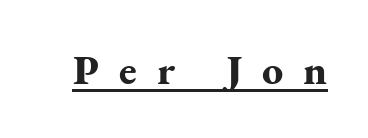
Q: Is the text bold? A: Yes.
Q: Is the text italic (slanted)? A: No, it is upright.
Q: Is the typeface a serif or a sans-serif typeface? A: Serif.
Q: Is the text underlined? A: Yes.
Q: Is the spacing between letters normal or unusually wide? A: Unusually wide.
Q: Width (condensed, normal, or wide)? A: Normal.
Q: Stroke contrast? A: Medium.
Q: x-height? A: Small.
Q: Monospaced? A: No.
